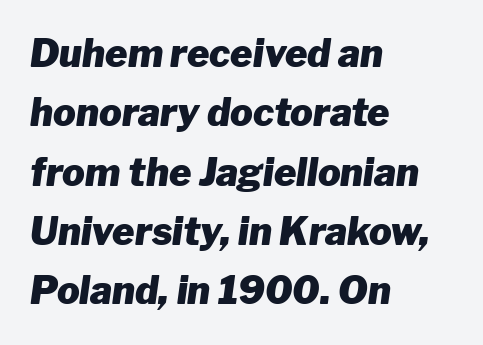
{"italic": "yes", "lean": "right", "slant_degrees": 8, "bold": "yes", "weight": "heavy", "width": "normal", "stroke_contrast": "low", "x_height": "medium", "monospaced": "no", "underline": "no", "align": "left", "line_spacing": "normal", "line_spacing_ratio": 1.56, "letter_spacing": "normal", "letter_spacing_em": 0.0, "glyph_px": 38}
